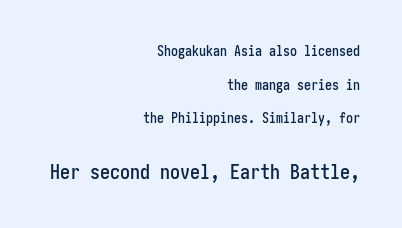
Descenders are the only things crossing below the line. A flush-right, rag-left setting is used for this passage. The rendering keeps characters at their native spacing. Small over large — that's the arrangement of the two blocks here. Notice how the stems are strictly vertical — no italics here. The space between consecutive lines is lavish.
